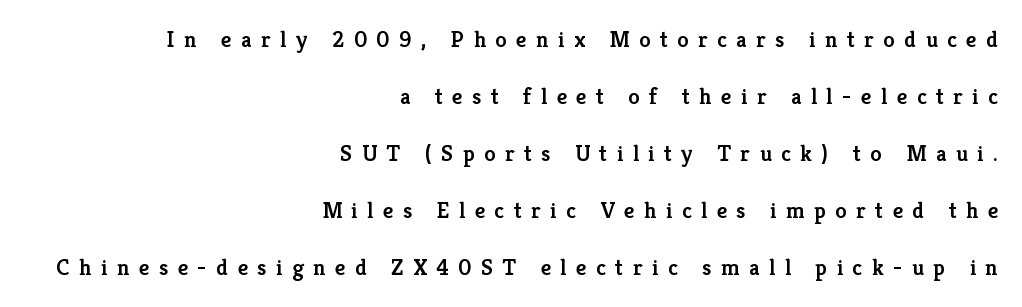
Q: Is the text bold? A: Semi-bold.
Q: Is the text italic (slanted)? A: No, it is upright.
Q: Is the text underlined? A: No.
Q: How is the paragraph aligned? A: Right-aligned.
Q: Is the spacing between letters normal or unusually wide? A: Unusually wide.
Q: Is the spacing between lines tight, normal or loose? A: Loose.
